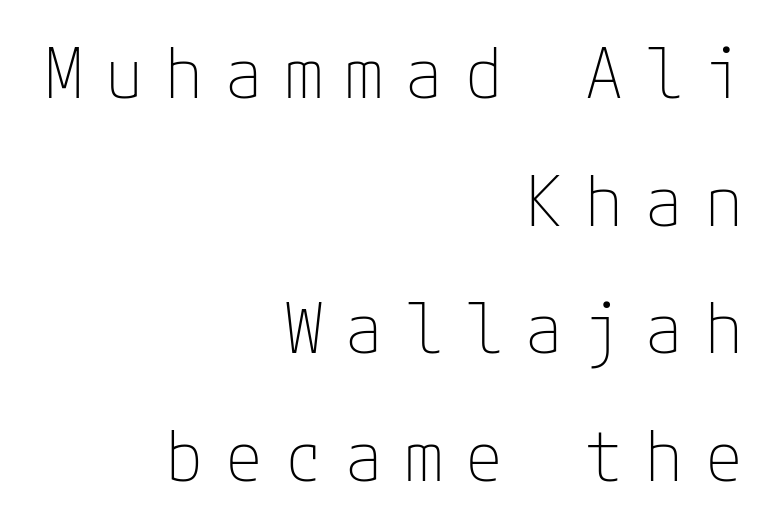
The image shows 69 px thin sans-serif type, upright; set right-aligned, line spacing 1.85x, unusually wide letter spacing (+0.32 em), not underlined; low stroke contrast and a medium x-height.
